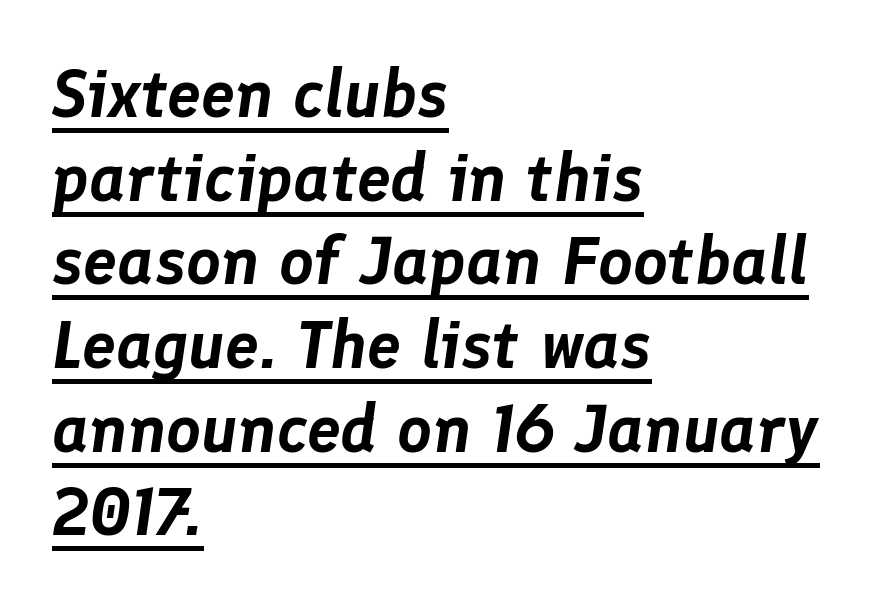
The image shows 68 px text type, italic (leaning right); set left-aligned, line spacing 1.23x, normal letter spacing, underlined; low stroke contrast and a medium x-height.
